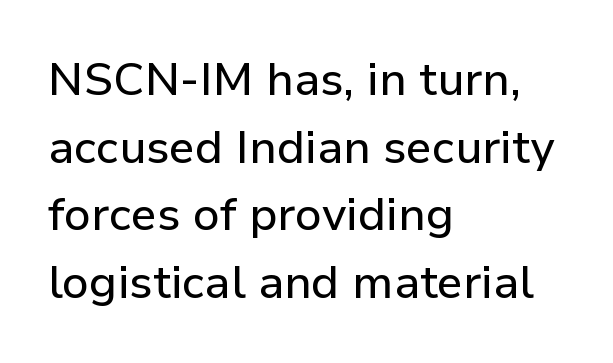
The image shows 46 px sans-serif type, upright; set left-aligned, normal line spacing (1.47x), normal letter spacing, not underlined; low stroke contrast and a medium x-height.
